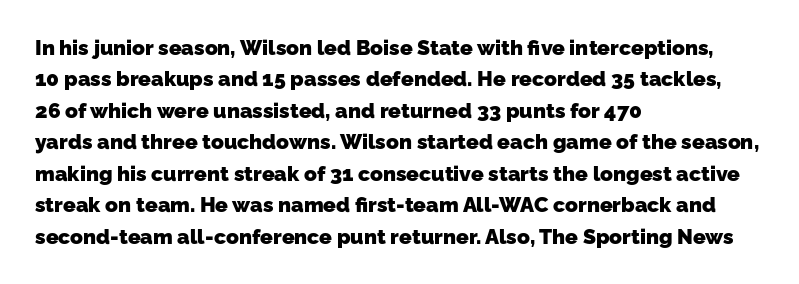
{"bold": "yes", "underline": "no", "align": "left", "line_spacing": "normal", "line_spacing_ratio": 1.5, "letter_spacing": "normal", "letter_spacing_em": 0.0, "glyph_px": 21}
